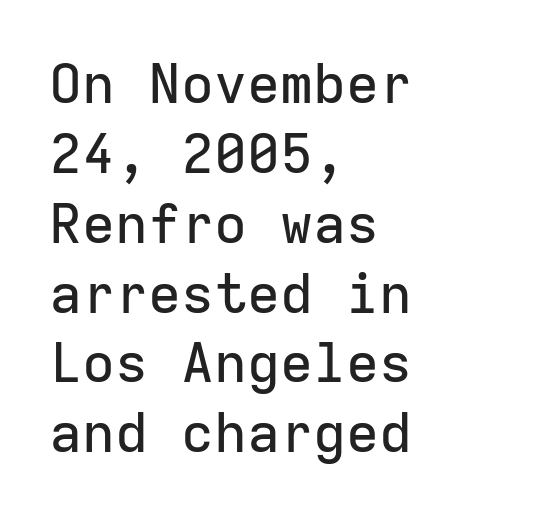
The image shows 55 px sans-serif type, upright, monospaced; set left-aligned, normal line spacing (1.27x), normal letter spacing, not underlined; low stroke contrast and a medium x-height.
